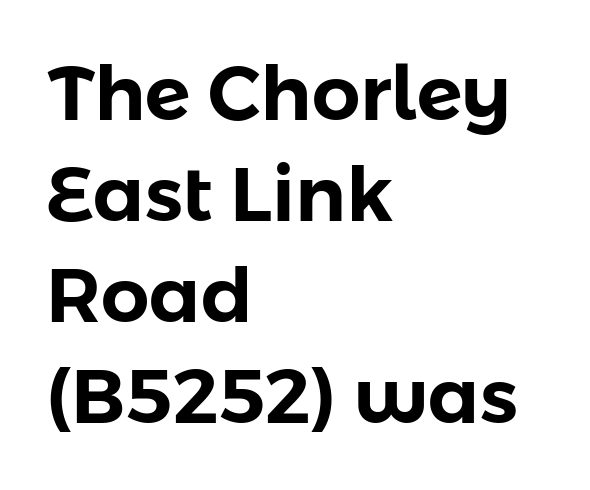
The image shows 76 px sans-serif type, upright; set left-aligned, normal line spacing (1.33x), normal letter spacing, not underlined; low stroke contrast and a medium x-height.
